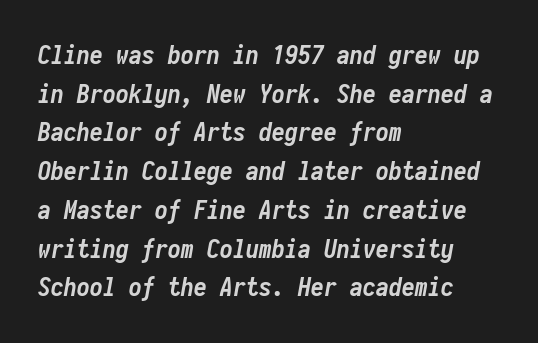
{"italic": "yes", "lean": "right", "slant_degrees": 10, "bold": "yes", "underline": "no", "align": "left", "line_spacing": "normal", "line_spacing_ratio": 1.49, "letter_spacing": "normal", "letter_spacing_em": 0.0, "glyph_px": 26}
